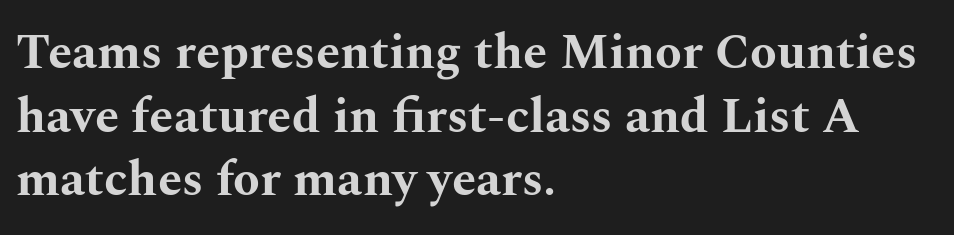
The image shows 49 px bold, wide serif type, upright; set left-aligned, normal line spacing (1.3x), normal letter spacing, not underlined; medium stroke contrast and a medium x-height.
